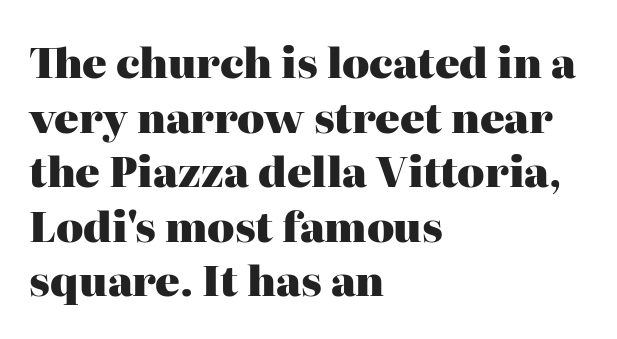
The image shows 41 px heavy serif type, upright; set left-aligned, normal line spacing (1.33x), normal letter spacing, not underlined; high stroke contrast and a medium x-height.
